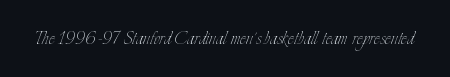
Q: Is the text bold? A: No.
Q: Is the text italic (slanted)? A: Yes.
Q: Is the text underlined? A: No.
Q: Is the spacing between letters normal or unusually wide? A: Normal.
